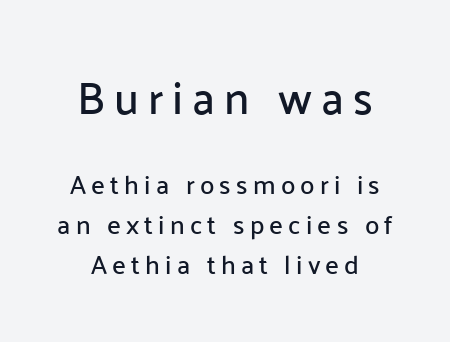
Unlike a traditional serif, this face leaves its strokes unadorned. These lines have a slow, spaced-out rhythm from letter to letter. Ascenders rise straight up at ninety degrees. The rendering uses natural spacing where letterforms have individual widths. Character size in the leading block exceeds that of the trailing block. The leading is moderate, giving the passage an even texture.
